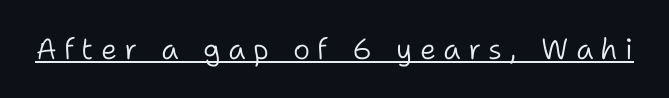
Q: Is the text bold? A: No.
Q: Is the text italic (slanted)? A: No, it is upright.
Q: Is the typeface a serif or a sans-serif typeface? A: Sans-serif.
Q: Is the text underlined? A: Yes.
Q: Is the spacing between letters normal or unusually wide? A: Unusually wide.
Q: Width (condensed, normal, or wide)? A: Normal.
Q: Stroke contrast? A: Low.
Q: x-height? A: Medium.
Q: Monospaced? A: No.
